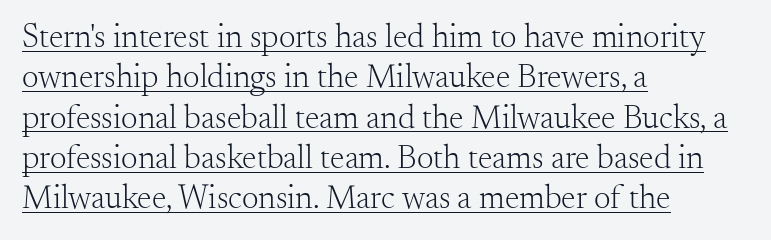
The image shows 33 px light serif type, upright; set left-aligned, line spacing 1.22x, normal letter spacing, underlined; medium stroke contrast and a small x-height.
